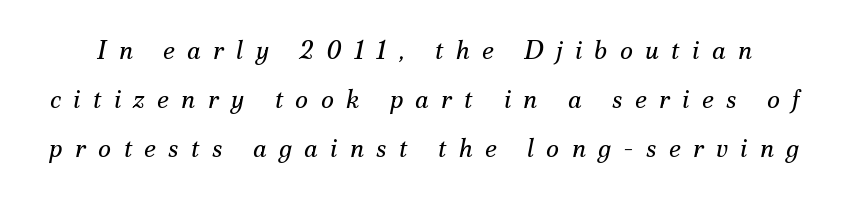
The image shows 25 px text type, italic (leaning right); set loose line spacing (1.96x), unusually wide letter spacing (+0.49 em), not underlined.
